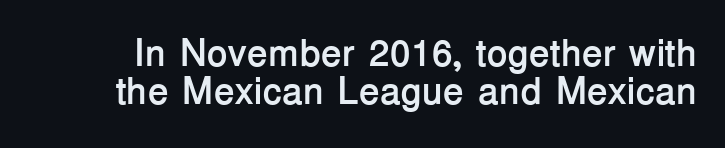
The image shows 38 px semibold sans-serif type, upright; set tight line spacing (1.0x), normal letter spacing, not underlined; low stroke contrast and a medium x-height.
